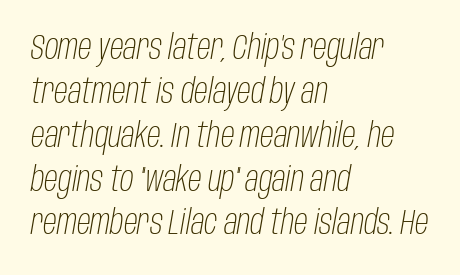
{"italic": "yes", "lean": "right", "slant_degrees": 10, "bold": "no", "weight": "light", "width": "condensed", "stroke_contrast": "low", "x_height": "large", "monospaced": "no", "underline": "no", "align": "left", "line_spacing": "normal", "line_spacing_ratio": 1.29, "letter_spacing": "normal", "letter_spacing_em": 0.0, "glyph_px": 34}
